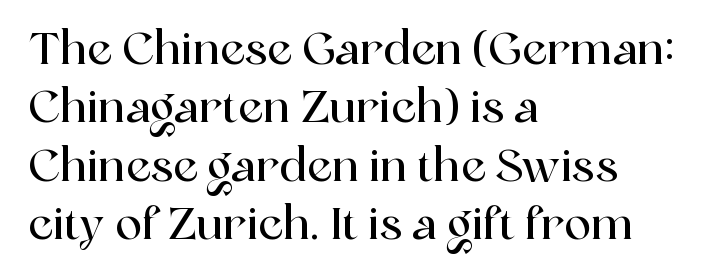
Is the block centered? No — it sits flush against the left margin. A roman cut, with each character standing at attention. Underline: absent. The horizontal fit of the characters is conventional and even. Yep, those are serifs on the letters. Baseline-to-baseline distance is the conventional proportion of letter height.
